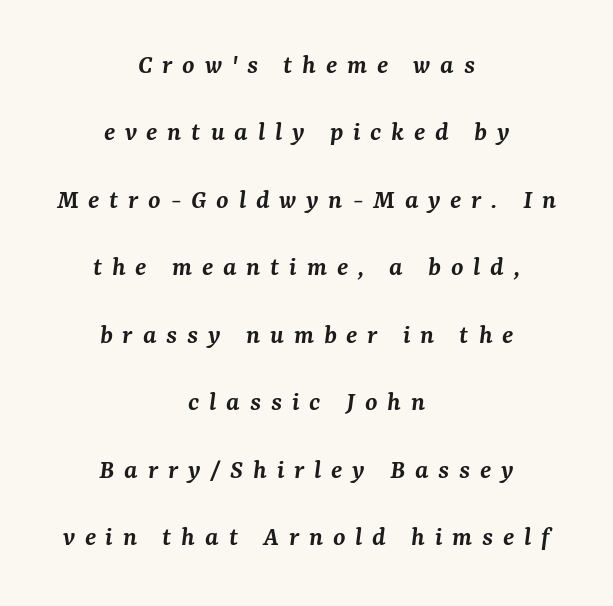
Rule under the text: the space is simply empty. Horizontal alignment here is central, giving a formal, balanced look. Notice how the stems are inclined rather than vertical — that's the hallmark of italics. Proportional: the letters do not fall into vertical columns. Someone cranked the tracking dial way up on this one.
